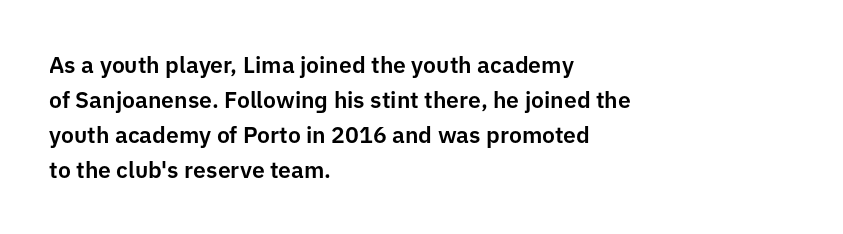
The image shows 23 px text type, upright; set left-aligned, normal line spacing (1.52x), normal letter spacing, not underlined.
